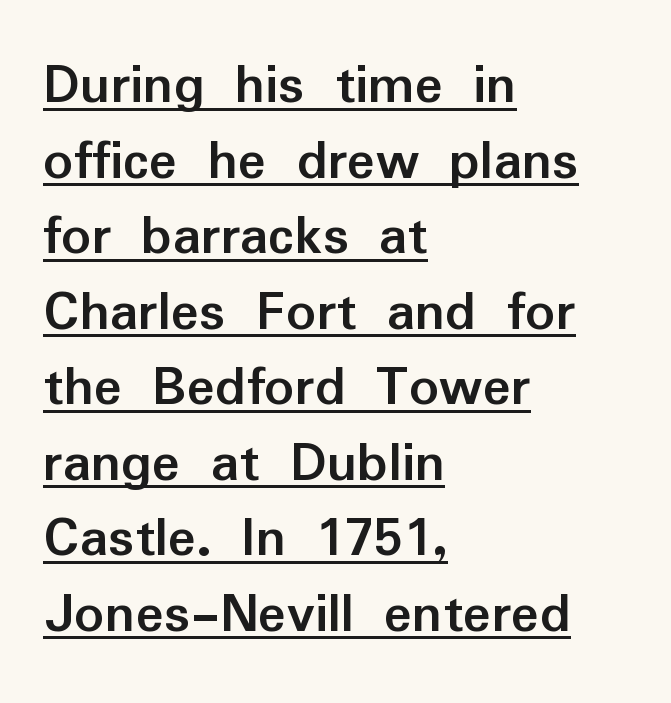
The image shows 59 px semibold sans-serif type, upright; set left-aligned, normal line spacing (1.28x), normal letter spacing, underlined; low stroke contrast and a medium x-height.
